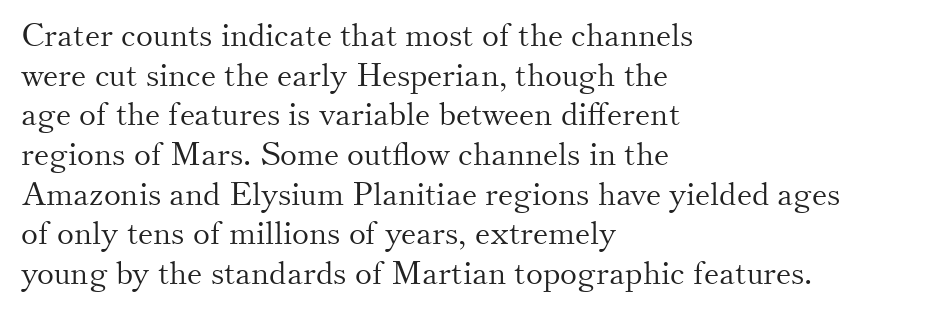
{"serif": "yes", "italic": "no", "bold": "no", "weight": "light", "width": "normal", "stroke_contrast": "medium", "x_height": "small", "monospaced": "no", "underline": "no", "align": "left", "line_spacing_ratio": 1.24, "letter_spacing": "normal", "letter_spacing_em": 0.0, "glyph_px": 32}
